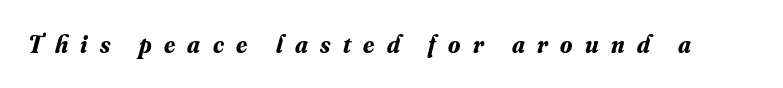
{"italic": "yes", "lean": "right", "slant_degrees": 16, "bold": "yes", "underline": "no", "letter_spacing": "wide", "letter_spacing_em": 0.49, "glyph_px": 25}
